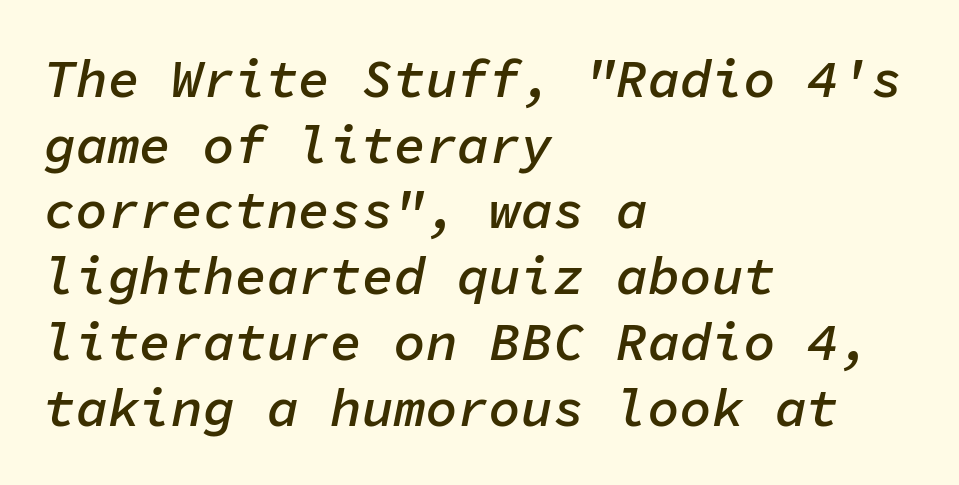
Q: Is the text bold? A: Semi-bold.
Q: Is the text italic (slanted)? A: Yes, it leans right by about 11 degrees.
Q: Is the text underlined? A: No.
Q: How is the paragraph aligned? A: Left-aligned.
Q: Is the spacing between letters normal or unusually wide? A: Normal.
Q: Width (condensed, normal, or wide)? A: Normal.
Q: Stroke contrast? A: Low.
Q: x-height? A: Medium.
Q: Monospaced? A: Yes.
